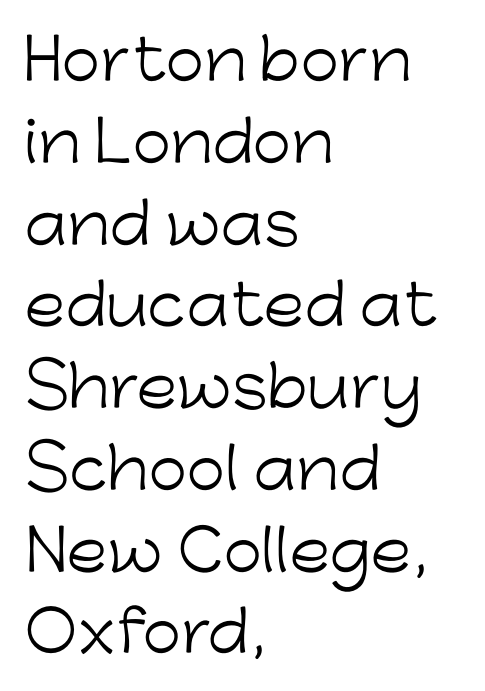
The letters look calm and open, with moderate or lighter stems. Rows of type keep a routine distance in the vertical direction. These lines are composed in type without serifs. Underline: absent.
